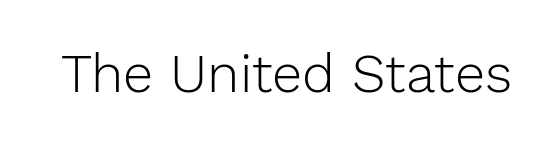
Grotesque or geometric, the face here clearly has no serifs. These lines are rendered in a variable-pitch font. Italic? Not at all — the glyphs are vertical. The cut favours lightness, reaching ordinary text weight at its darkest. In terms of letterspacing, this is plain default setting. Nobody drew a line under any word here.
